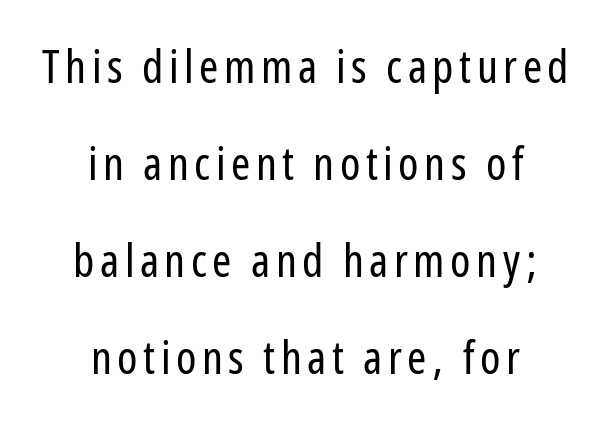
The image shows 46 px regular-weight, condensed sans-serif type, upright; set centered, loose line spacing (2.11x), not underlined; low stroke contrast and a medium x-height.
